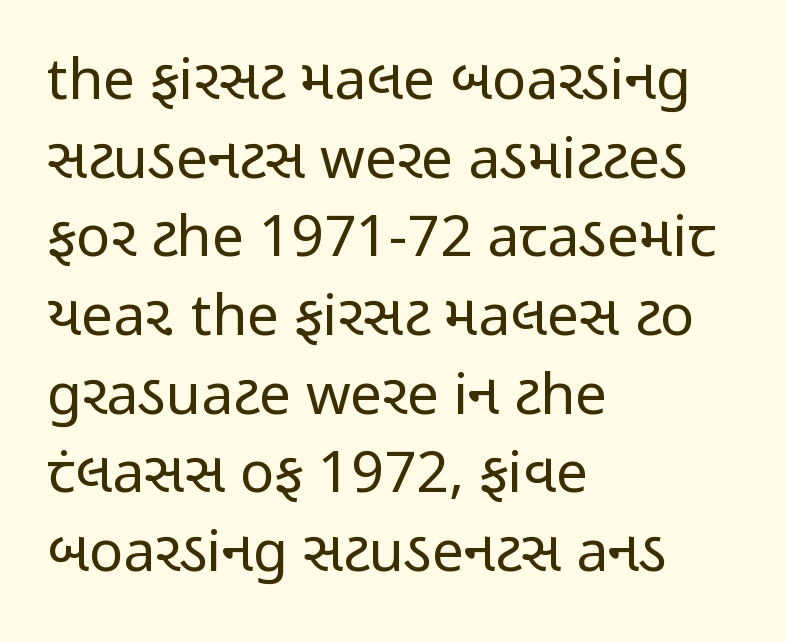
{"serif": "no", "italic": "no", "bold": "no", "weight": "regular", "width": "condensed", "stroke_contrast": "low", "x_height": "medium", "monospaced": "no", "underline": "no", "align": "left", "line_spacing": "normal", "line_spacing_ratio": 1.38, "letter_spacing": "normal", "letter_spacing_em": 0.0, "glyph_px": 57}
